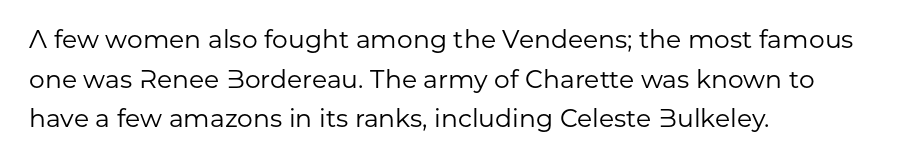
{"italic": "no", "bold": "no", "underline": "no", "align": "left", "line_spacing": "normal", "line_spacing_ratio": 1.59, "letter_spacing": "normal", "letter_spacing_em": 0.0, "glyph_px": 25}
